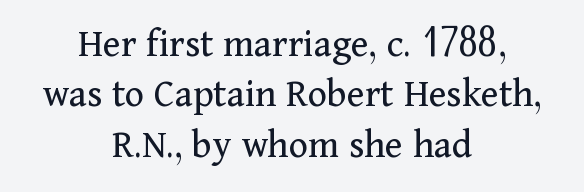
The image shows 41 px regular-weight serif type, upright; set centered, line spacing 1.23x, normal letter spacing, not underlined; medium stroke contrast and a medium x-height.
